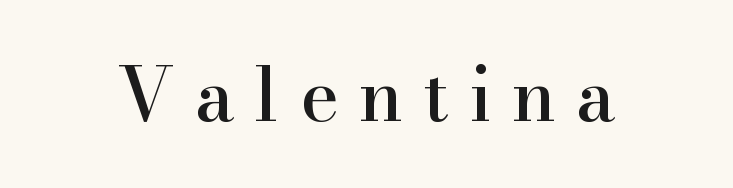
Loose tracking; the words dissolve into strings of separated letters. Every character sits straight up, as roman type does. Rule under the text: the space is simply empty. Think of a printed novel: that variable character pitch is what you see here.
